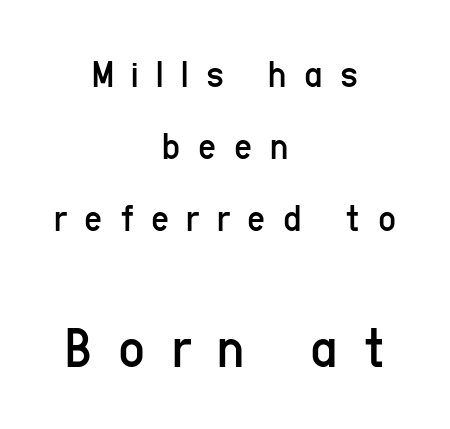
Q: Is the text bold? A: No.
Q: Is the text italic (slanted)? A: No, it is upright.
Q: Is the typeface a serif or a sans-serif typeface? A: Sans-serif.
Q: Is the text underlined? A: No.
Q: How is the paragraph aligned? A: Centered.
Q: Is the spacing between letters normal or unusually wide? A: Unusually wide.
Q: Which block of text is set in a larger size, the first (top) or the second (bottom)? A: The second (bottom) one.
Q: Width (condensed, normal, or wide)? A: Condensed.
Q: Stroke contrast? A: Low.
Q: x-height? A: Medium.
Q: Monospaced? A: No.
